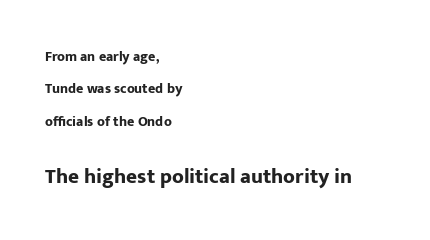
Plain, unruled lines of type. Upright lettering throughout. In terms of letterspacing, this is plain default setting. You get the small type first, then a jump to larger type. These lines carry a lot of weight — the face is fully bold.
